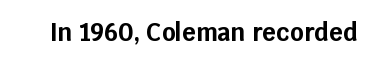
Q: Is the text bold? A: Yes.
Q: Is the text italic (slanted)? A: No, it is upright.
Q: Is the text underlined? A: No.
Q: Is the spacing between letters normal or unusually wide? A: Normal.
